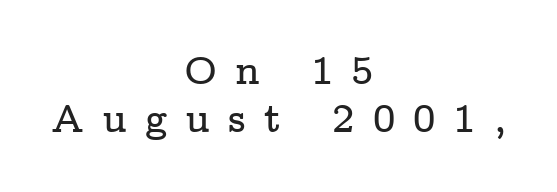
Character widths vary here, with narrow letters taking less room than wide ones. Type style note: has serifs. The horizontal fit of the characters is loose and conspicuously gappy. Quick note: underline off. Style check: upright. The rag falls on both sides of this text block equally.
